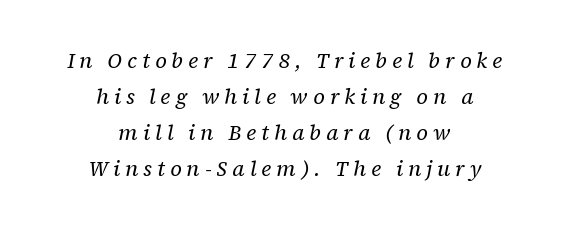
The image shows 21 px text type, italic (leaning right); set centered, line spacing 1.72x, unusually wide letter spacing (+0.24 em), not underlined.
